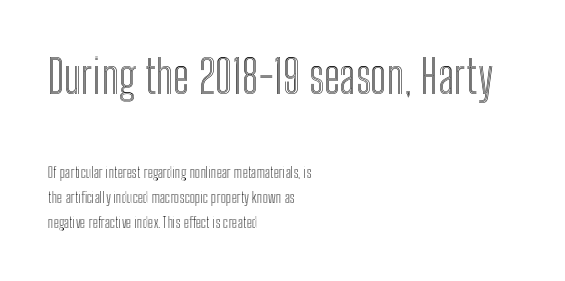
The image shows 46 px condensed type, upright; set left-aligned, normal line spacing (1.69x), normal letter spacing, not underlined; the first (top) block is 3.07x larger; a medium x-height.
